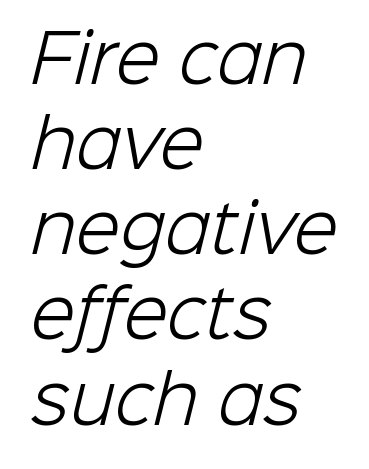
The image shows 65 px light sans-serif type; set left-aligned, normal line spacing (1.31x), normal letter spacing, not underlined; low stroke contrast and a medium x-height.
